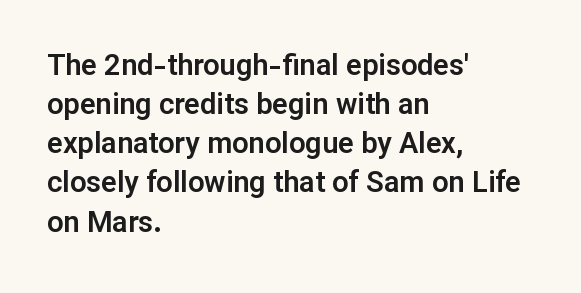
The image shows 29 px sans-serif type, upright; set left-aligned, normal line spacing (1.35x), normal letter spacing, not underlined; low stroke contrast and a medium x-height.
